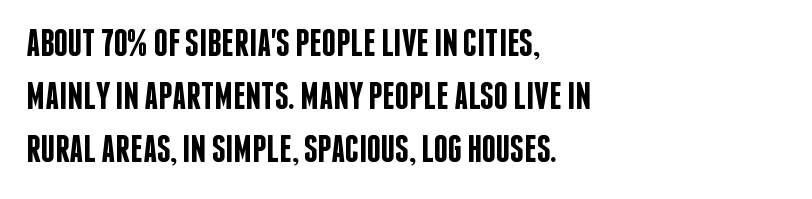
The image shows 39 px semibold, condensed sans-serif type, upright; set left-aligned, normal line spacing (1.36x), normal letter spacing, not underlined; low stroke contrast and a large x-height.
